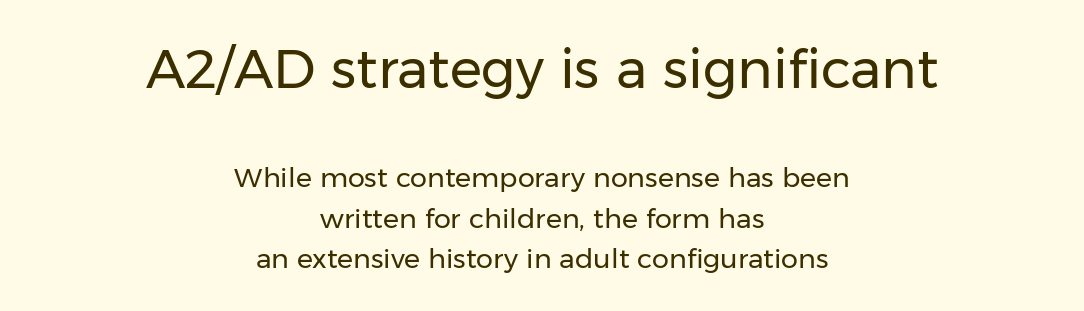
{"serif": "no", "italic": "no", "bold": "no", "weight": "regular", "width": "normal", "stroke_contrast": "low", "x_height": "medium", "monospaced": "no", "underline": "no", "align": "center", "line_spacing": "normal", "line_spacing_ratio": 1.51, "letter_spacing": "normal", "letter_spacing_em": 0.0, "larger_block": "first", "size_ratio": 2.0, "glyph_px": 54}
